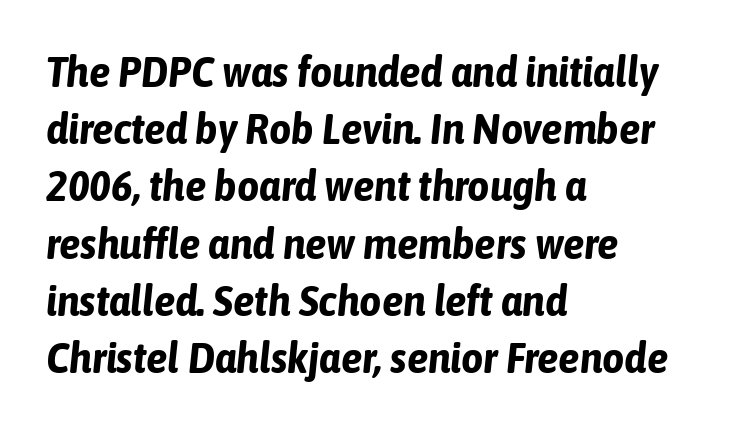
The gap between lines stays unmarked. Do the characters align in a grid? No, the font is proportional. The letters sit at their default tracking, neither squeezed nor spread. The strokes are fattened all the way to bold. Posture: slanted.
